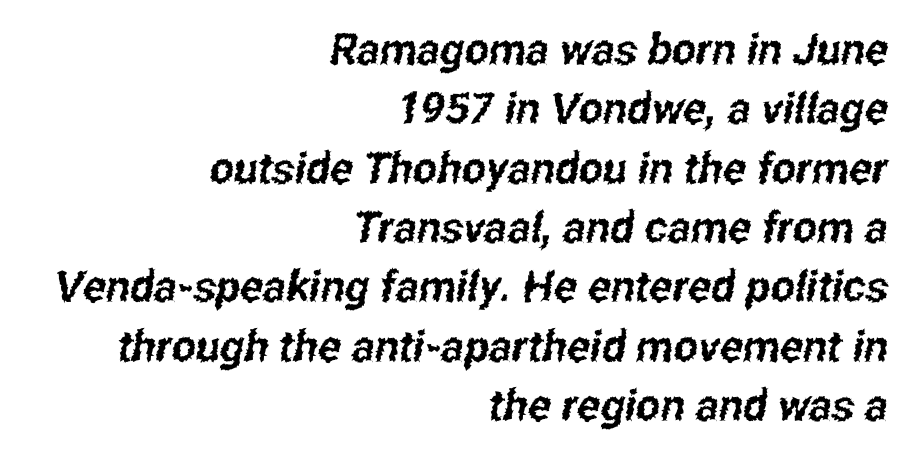
The image shows 43 px condensed sans-serif type; set right-aligned, normal line spacing (1.38x), normal letter spacing, not underlined; low stroke contrast and a medium x-height.
